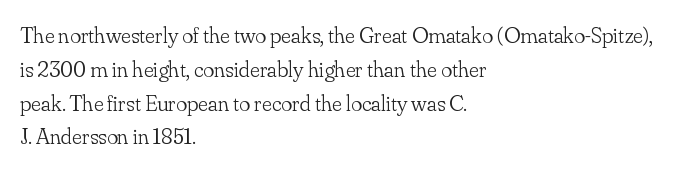
Just letters on the line, the space beneath them empty. Evenly set lines give the paragraph a standard silhouette. Heft: none added — not bold. Notice how the passage keeps a crisp vertical edge on the left only. No extra tracking has been applied to these lines. A roman cut, with each character standing at attention.
